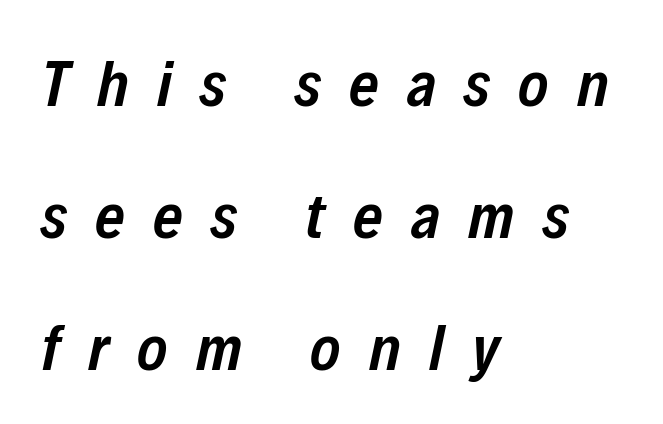
Q: Is the text bold? A: Semi-bold.
Q: Is the text italic (slanted)? A: Yes, it leans right by about 12 degrees.
Q: Is the text underlined? A: No.
Q: How is the paragraph aligned? A: Left-aligned.
Q: Is the spacing between letters normal or unusually wide? A: Unusually wide.
Q: Is the spacing between lines tight, normal or loose? A: Loose.
Q: Width (condensed, normal, or wide)? A: Condensed.
Q: Stroke contrast? A: Low.
Q: x-height? A: Medium.
Q: Monospaced? A: No.
